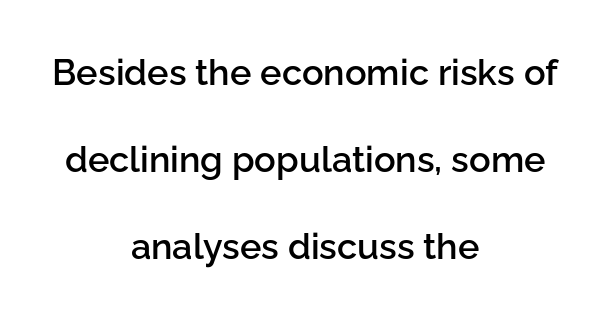
Q: Is the text bold? A: Semi-bold.
Q: Is the text italic (slanted)? A: No, it is upright.
Q: Is the typeface a serif or a sans-serif typeface? A: Sans-serif.
Q: Is the text underlined? A: No.
Q: How is the paragraph aligned? A: Centered.
Q: Is the spacing between letters normal or unusually wide? A: Normal.
Q: Is the spacing between lines tight, normal or loose? A: Loose.
Q: Width (condensed, normal, or wide)? A: Normal.
Q: Stroke contrast? A: Low.
Q: x-height? A: Medium.
Q: Monospaced? A: No.
